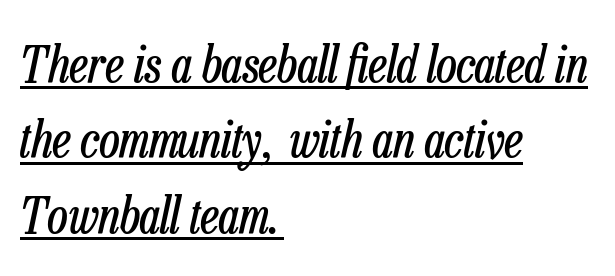
The image shows 50 px regular-weight, condensed type, italic (leaning right); set left-aligned, normal line spacing (1.51x), normal letter spacing, underlined; low stroke contrast and a medium x-height.
